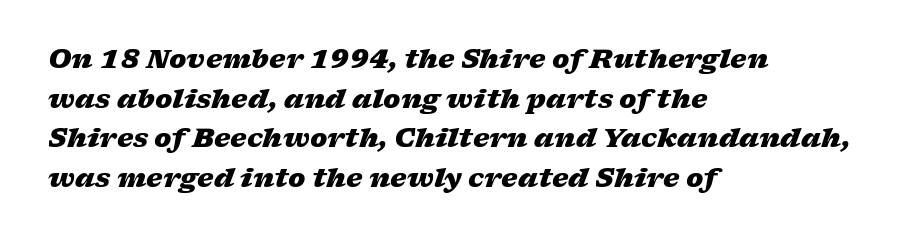
The image shows 26 px bold type, italic (leaning right); set left-aligned, normal line spacing (1.52x), normal letter spacing, not underlined.
